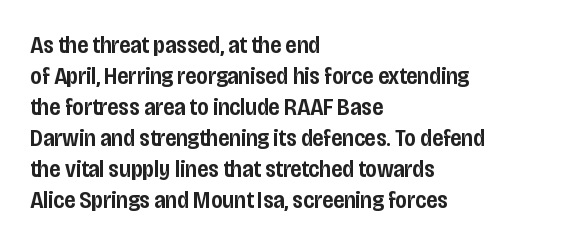
{"italic": "no", "bold": "semi", "underline": "no", "align": "left", "line_spacing": "normal", "line_spacing_ratio": 1.29, "letter_spacing": "normal", "letter_spacing_em": 0.0, "glyph_px": 24}
